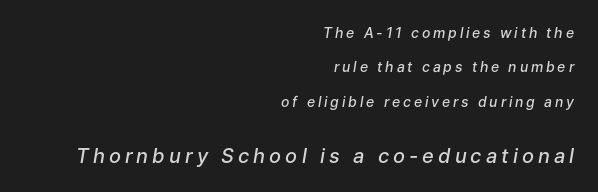
{"italic": "yes", "lean": "right", "slant_degrees": 9, "bold": "semi", "underline": "no", "align": "right", "line_spacing": "loose", "line_spacing_ratio": 2.45, "letter_spacing": "wide", "letter_spacing_em": 0.2, "larger_block": "second", "size_ratio": 1.43, "glyph_px": 20}
